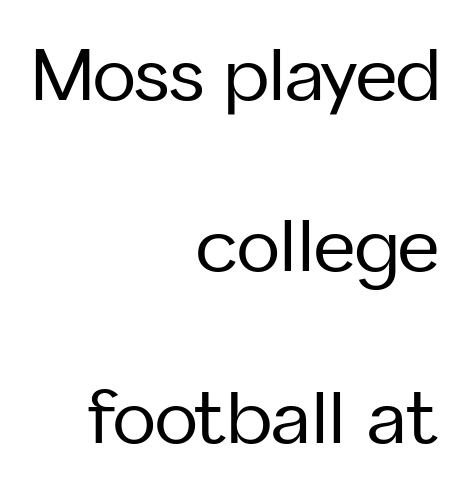
The image shows 72 px sans-serif type, upright; set right-aligned, loose line spacing (2.38x), normal letter spacing, not underlined; low stroke contrast and a medium x-height.
